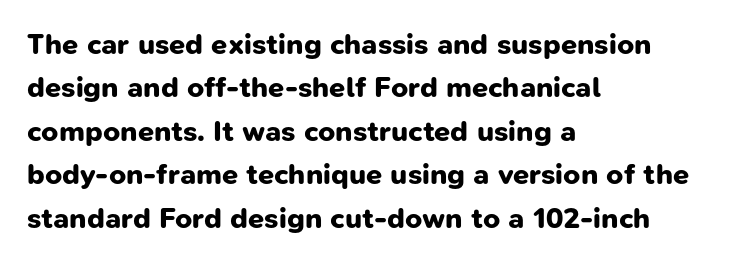
The image shows 29 px bold sans-serif type; set left-aligned, normal line spacing (1.5x), normal letter spacing, not underlined; low stroke contrast and a medium x-height.
